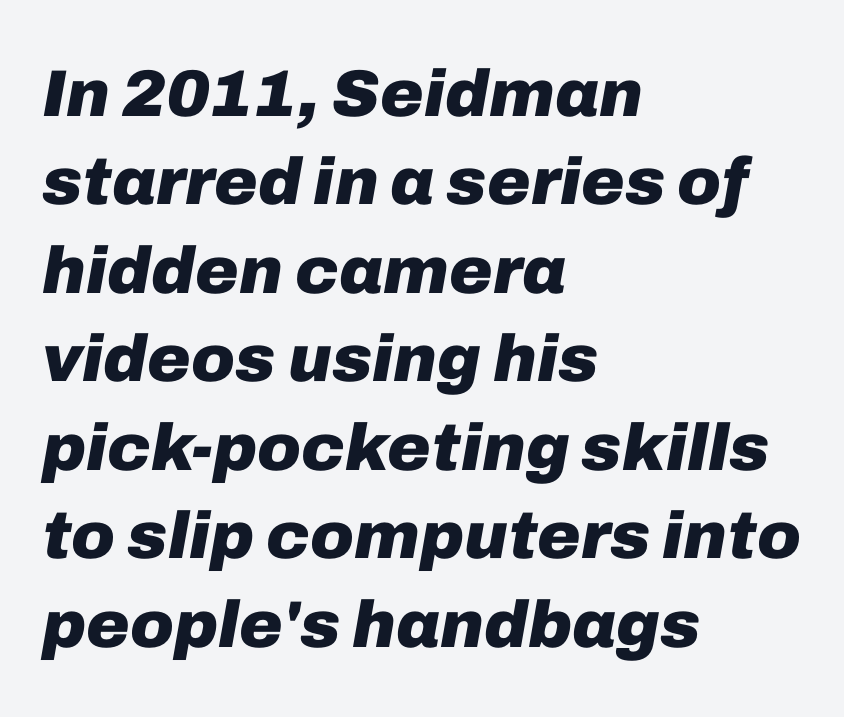
Look at the tracking — it's just the regular setting, nothing added. Horizontally, the lines are justified to the leading edge only. The baseline area is clear. Note the varied advance widths — an 'i' is clearly narrower than an 'm'.
